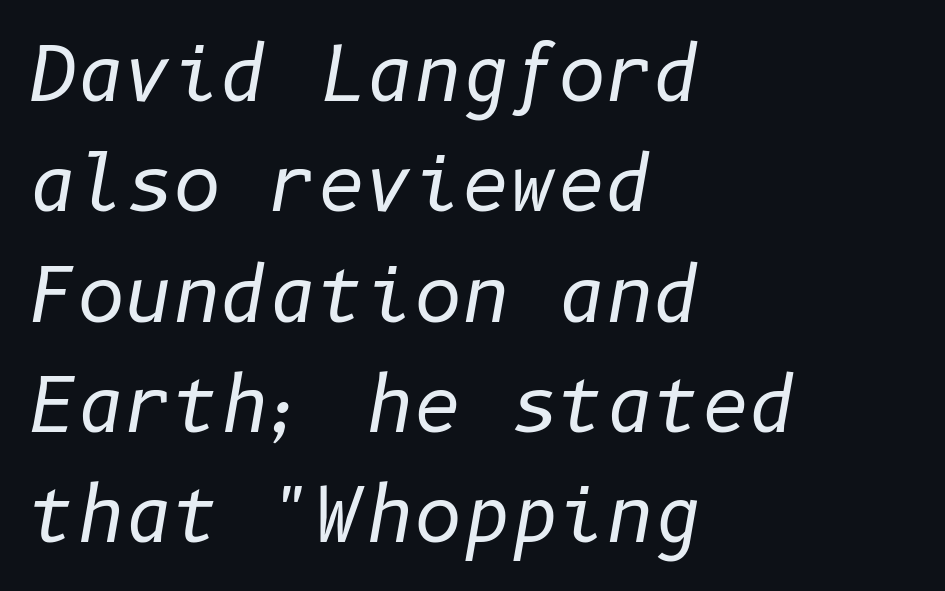
These lines keep a tight, regular rhythm from letter to letter. Letters have the restrained weight of plain body copy at most. If you drew a ruler down the left edge, every line would touch it. Check under the words: just untouched page. It's the slanting kind of type.
